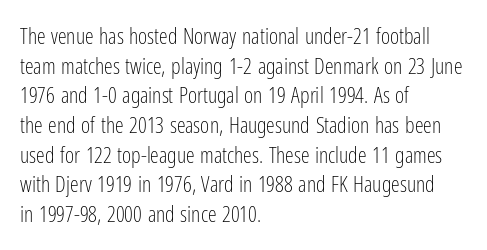
Q: Is the text bold? A: No.
Q: Is the text italic (slanted)? A: No, it is upright.
Q: Is the text underlined? A: No.
Q: How is the paragraph aligned? A: Left-aligned.
Q: Is the spacing between letters normal or unusually wide? A: Normal.
Q: Is the spacing between lines tight, normal or loose? A: Normal.
